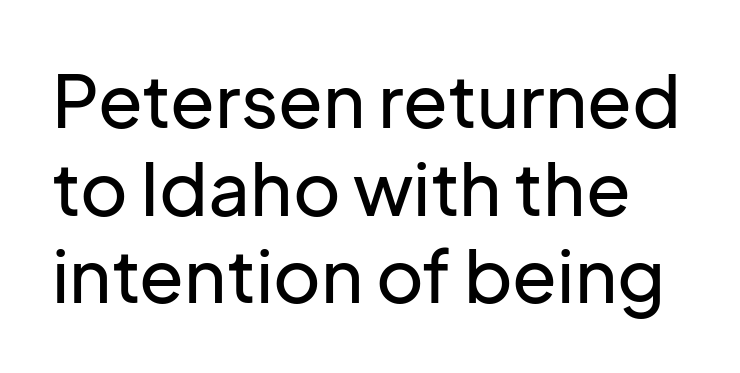
{"serif": "no", "italic": "no", "width": "normal", "stroke_contrast": "low", "x_height": "medium", "monospaced": "no", "underline": "no", "line_spacing_ratio": 1.2, "letter_spacing": "normal", "letter_spacing_em": 0.0, "glyph_px": 73}
